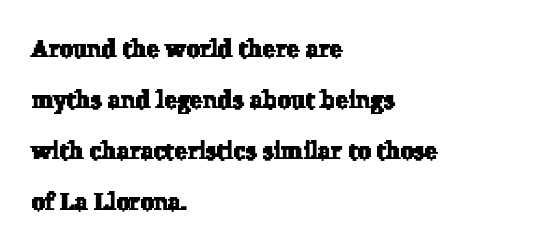
{"underline": "no", "align": "left", "line_spacing": "loose", "line_spacing_ratio": 2.12, "letter_spacing": "normal", "letter_spacing_em": 0.0, "glyph_px": 24}
